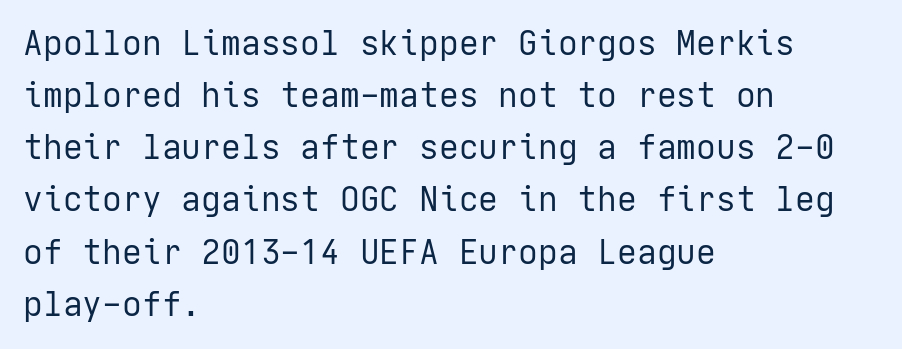
The image shows 33 px regular-weight sans-serif type, upright; set left-aligned, normal line spacing (1.58x), normal letter spacing, not underlined; low stroke contrast and a medium x-height.
